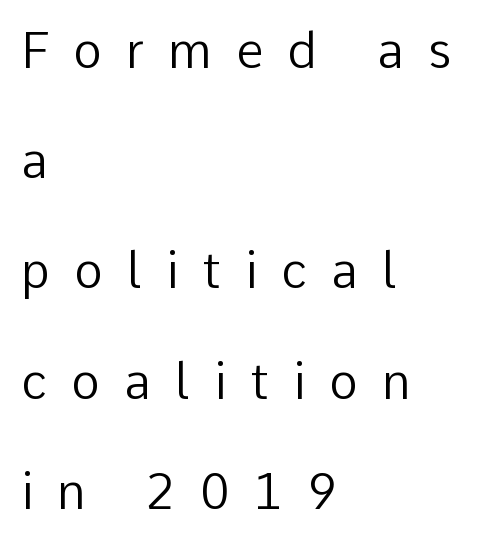
{"serif": "no", "italic": "no", "bold": "no", "weight": "regular", "width": "normal", "stroke_contrast": "low", "x_height": "medium", "monospaced": "no", "underline": "no", "align": "left", "line_spacing": "loose", "line_spacing_ratio": 2.25, "letter_spacing": "wide", "letter_spacing_em": 0.49, "glyph_px": 49}
